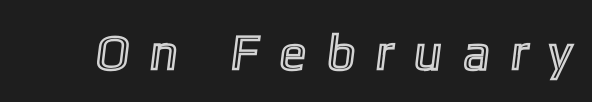
The image shows 50 px text type; set unusually wide letter spacing (+0.41 em), not underlined; a medium x-height.
